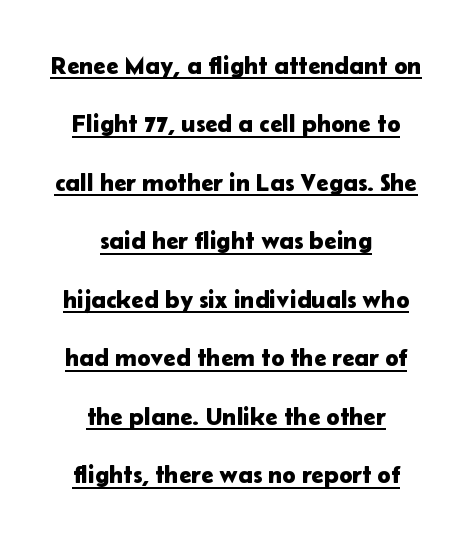
{"italic": "no", "underline": "yes", "align": "center", "line_spacing": "loose", "line_spacing_ratio": 2.34, "letter_spacing": "normal", "letter_spacing_em": 0.0, "glyph_px": 25}
